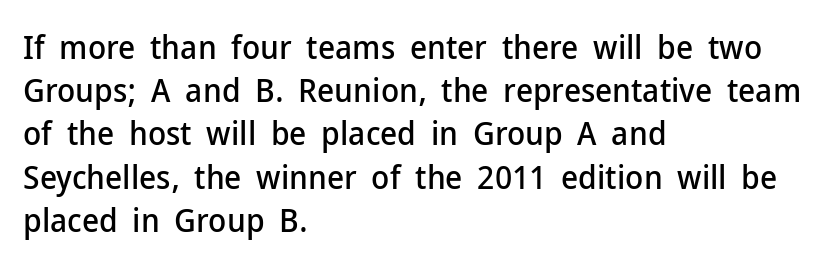
Q: Is the text italic (slanted)? A: No, it is upright.
Q: Is the typeface a serif or a sans-serif typeface? A: Sans-serif.
Q: Is the text underlined? A: No.
Q: How is the paragraph aligned? A: Left-aligned.
Q: Is the spacing between letters normal or unusually wide? A: Normal.
Q: Is the spacing between lines tight, normal or loose? A: Normal.
Q: Width (condensed, normal, or wide)? A: Normal.
Q: Stroke contrast? A: Low.
Q: x-height? A: Medium.
Q: Monospaced? A: No.
